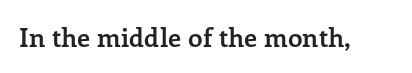
The image shows 26 px bold type, upright; set normal letter spacing, not underlined.
